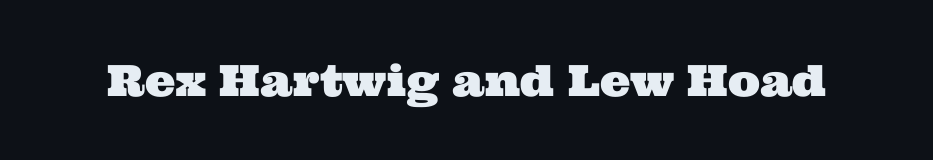
Proportional: the letters do not fall into vertical columns. Tracking here is standard; glyphs follow each other at the usual distance. Serif or sans? Serif — the stroke terminals have little feet. Descenders hang freely into open space.
